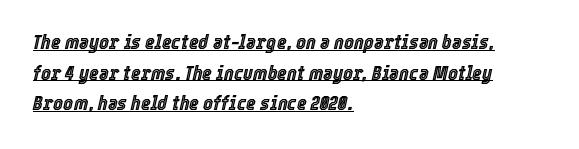
{"italic": "yes", "lean": "right", "slant_degrees": 12, "underline": "yes", "align": "left", "line_spacing": "normal", "line_spacing_ratio": 1.46, "letter_spacing": "normal", "letter_spacing_em": 0.0, "glyph_px": 21}
